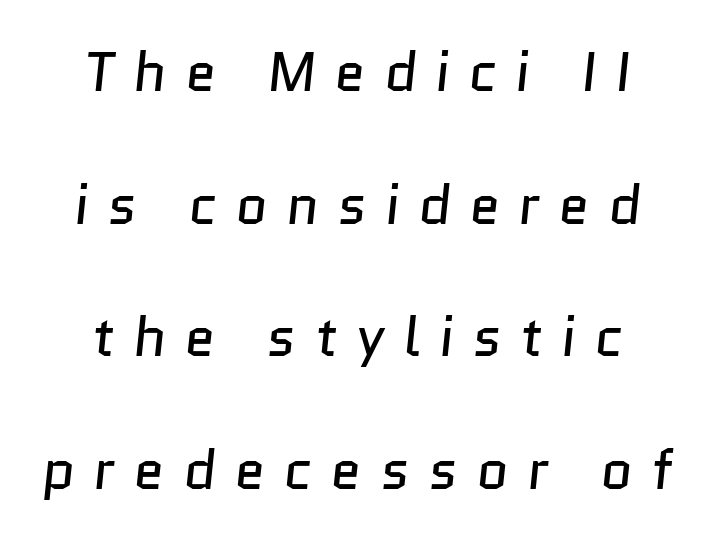
Q: Is the text bold? A: No.
Q: Is the typeface a serif or a sans-serif typeface? A: Sans-serif.
Q: Is the text underlined? A: No.
Q: How is the paragraph aligned? A: Centered.
Q: Is the spacing between letters normal or unusually wide? A: Unusually wide.
Q: Is the spacing between lines tight, normal or loose? A: Loose.
Q: Width (condensed, normal, or wide)? A: Normal.
Q: Stroke contrast? A: Low.
Q: x-height? A: Medium.
Q: Monospaced? A: No.
